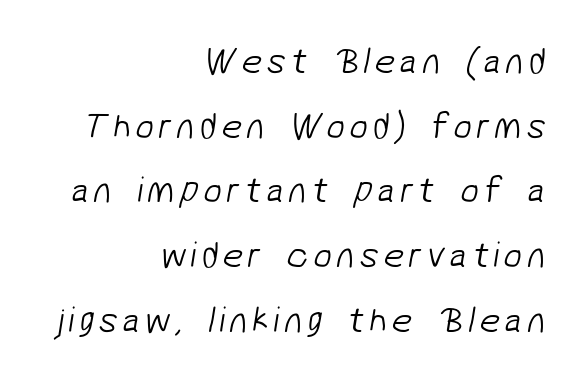
The image shows 37 px light sans-serif type; set right-aligned, line spacing 1.75x, not underlined; low stroke contrast and a medium x-height.
